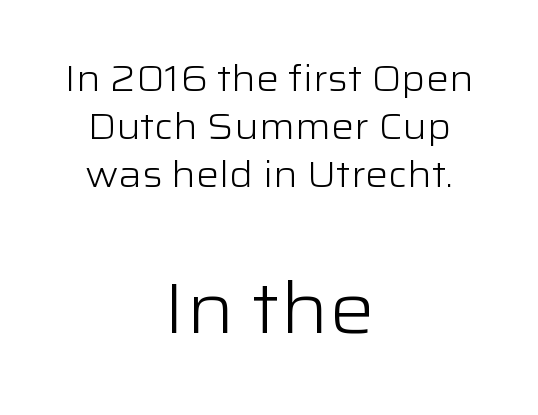
Ink coverage per letter is moderate at most. The rendering enlarges the type as you move from the upper chunk to the lower. The block of text has a typical density, with ordinary space between rows. Standard letterfit; no display-style spreading of the glyphs.
